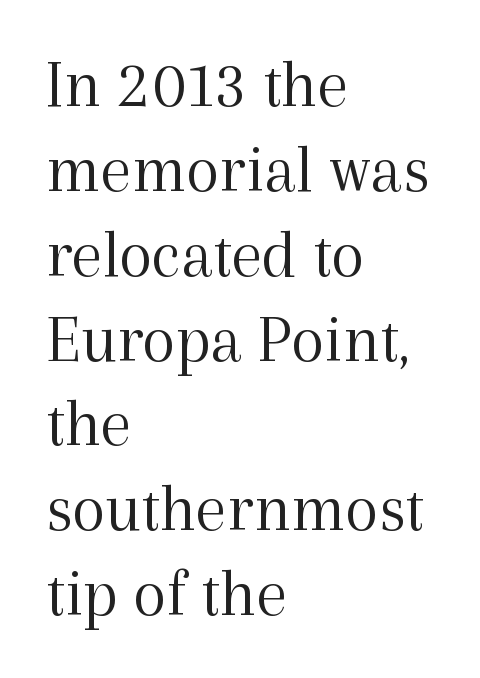
{"serif": "yes", "italic": "no", "bold": "no", "weight": "light", "width": "normal", "x_height": "medium", "monospaced": "no", "underline": "no", "align": "left", "line_spacing_ratio": 1.23, "letter_spacing": "normal", "letter_spacing_em": 0.0, "glyph_px": 69}
